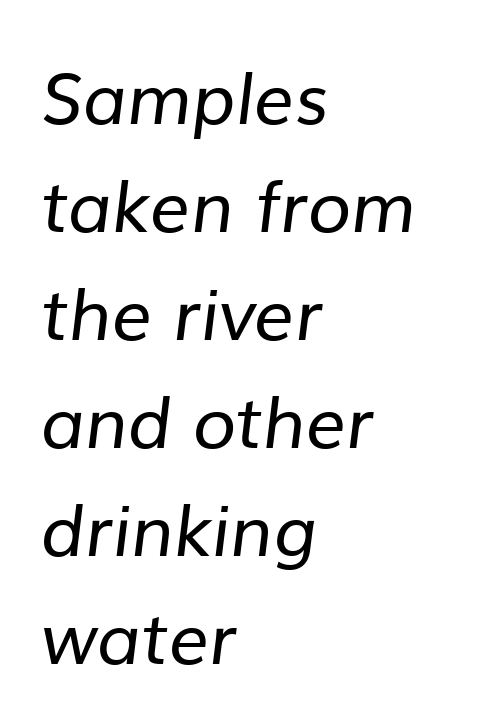
Q: Is the text bold? A: No.
Q: Is the typeface a serif or a sans-serif typeface? A: Sans-serif.
Q: Is the text underlined? A: No.
Q: How is the paragraph aligned? A: Left-aligned.
Q: Is the spacing between letters normal or unusually wide? A: Normal.
Q: Is the spacing between lines tight, normal or loose? A: Normal.
Q: Width (condensed, normal, or wide)? A: Normal.
Q: Stroke contrast? A: Low.
Q: x-height? A: Medium.
Q: Monospaced? A: No.
